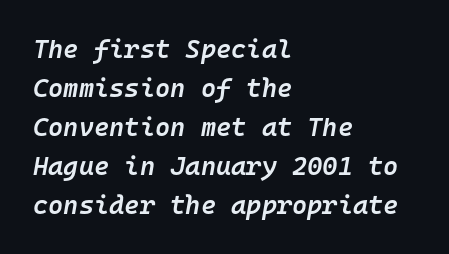
The image shows 26 px text type, italic (leaning right); set left-aligned, normal line spacing (1.5x), normal letter spacing, not underlined.
